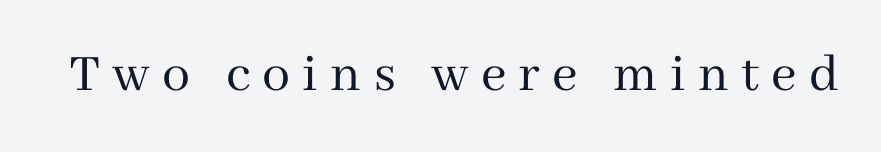
Q: Is the text bold? A: No.
Q: Is the text italic (slanted)? A: No, it is upright.
Q: Is the typeface a serif or a sans-serif typeface? A: Serif.
Q: Is the text underlined? A: No.
Q: Is the spacing between letters normal or unusually wide? A: Unusually wide.
Q: Width (condensed, normal, or wide)? A: Normal.
Q: Stroke contrast? A: Medium.
Q: x-height? A: Medium.
Q: Monospaced? A: No.
